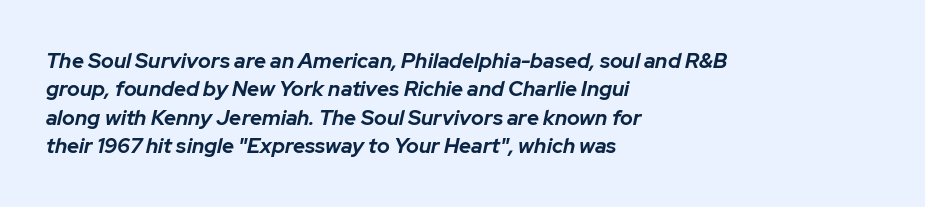
Q: Is the text bold? A: Yes.
Q: Is the text italic (slanted)? A: Yes, it leans right by about 12 degrees.
Q: Is the text underlined? A: No.
Q: How is the paragraph aligned? A: Left-aligned.
Q: Is the spacing between letters normal or unusually wide? A: Normal.
Q: Is the spacing between lines tight, normal or loose? A: Normal.
